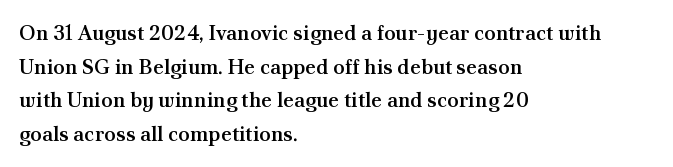
The image shows 21 px text type, upright; set left-aligned, normal line spacing (1.6x), normal letter spacing, not underlined.
